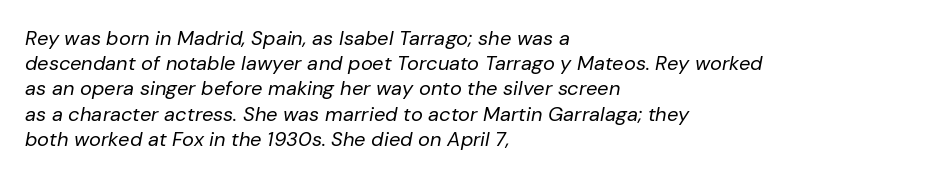
Stem width sits at or under what a default text font uses. Words float on clear page, feet unadorned. The passage is arranged the way most books set body copy — flush left. The rows are spaced the way most documents space them.
